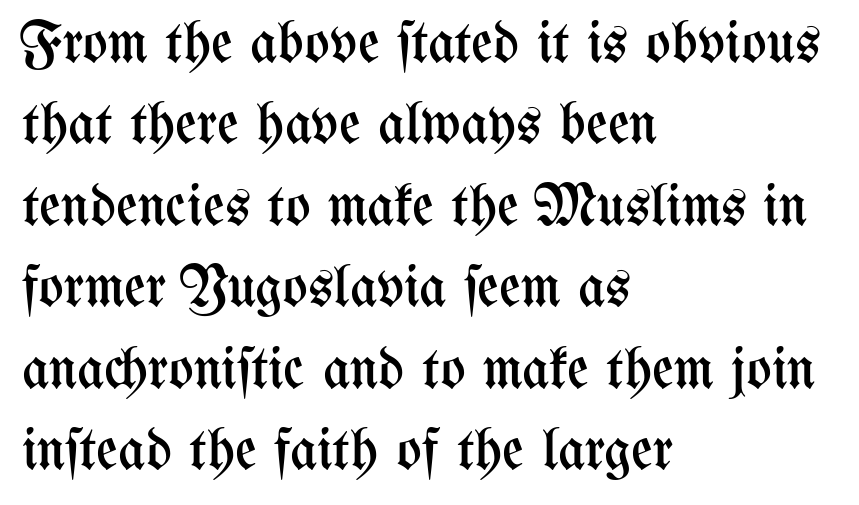
Vertically, the passage feels balanced, rows spaced as you'd expect. Upright lettering throughout. Note the varied advance widths — an 'i' is clearly narrower than an 'm'. The strokes carry an ordinary text weight at most. There is no visible air inserted between adjacent glyphs.
